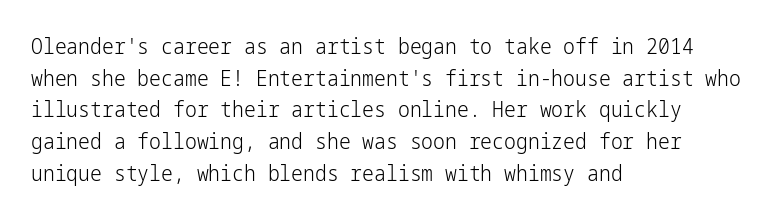
Style check: upright. Leftover space on each line is placed entirely after the last word. The rows are spaced the way most documents space them. The font is comparable to plain body text, perhaps lighter. Honestly, there is no underline to notice here at all. Nobody touched the tracking dial on this one.
